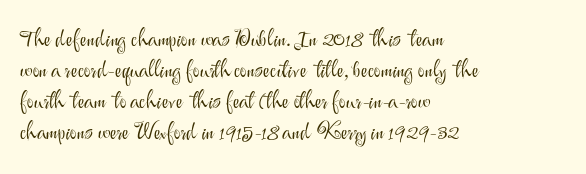
{"bold": "no", "underline": "no", "align": "left", "line_spacing": "normal", "line_spacing_ratio": 1.35, "letter_spacing": "normal", "letter_spacing_em": 0.0, "glyph_px": 23}
